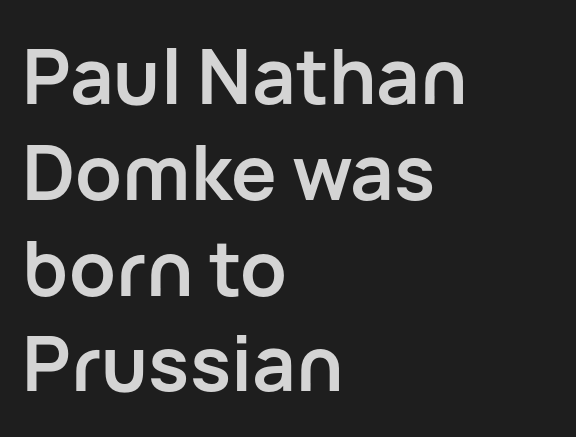
The image shows 76 px semibold sans-serif type, upright; set left-aligned, normal line spacing (1.26x), normal letter spacing, not underlined; low stroke contrast and a medium x-height.
